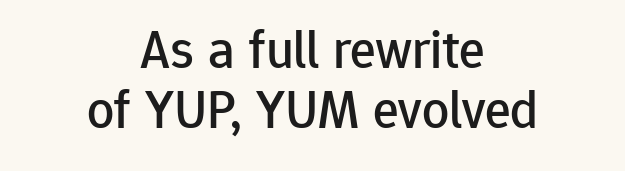
{"serif": "no", "italic": "no", "width": "normal", "stroke_contrast": "low", "x_height": "medium", "monospaced": "no", "underline": "no", "align": "center", "line_spacing": "tight", "line_spacing_ratio": 1.11, "letter_spacing": "normal", "letter_spacing_em": 0.0, "glyph_px": 54}
